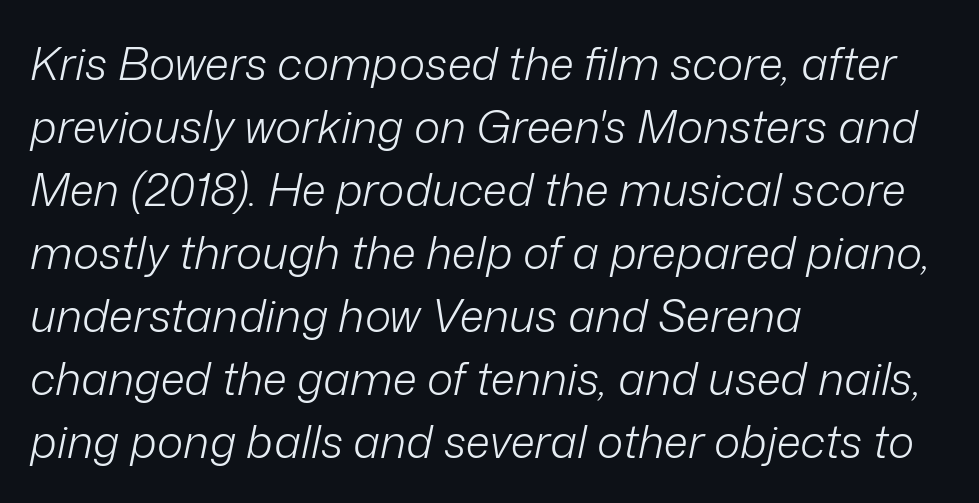
No word sits above an underline. Quick note: italic. No extra ink here — the face is not bold. The text block is weighted toward the left margin, trailing off unevenly rightward. Regarding leading, the lines here are spaced in the standard way. These lines are rendered in a variable-pitch font.
